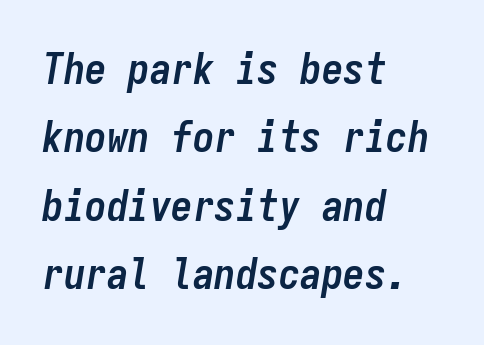
{"italic": "yes", "lean": "right", "slant_degrees": 9, "bold": "yes", "weight": "semibold", "width": "condensed", "stroke_contrast": "low", "x_height": "medium", "monospaced": "yes", "underline": "no", "align": "left", "line_spacing": "normal", "line_spacing_ratio": 1.59, "letter_spacing": "normal", "letter_spacing_em": 0.0, "glyph_px": 43}
